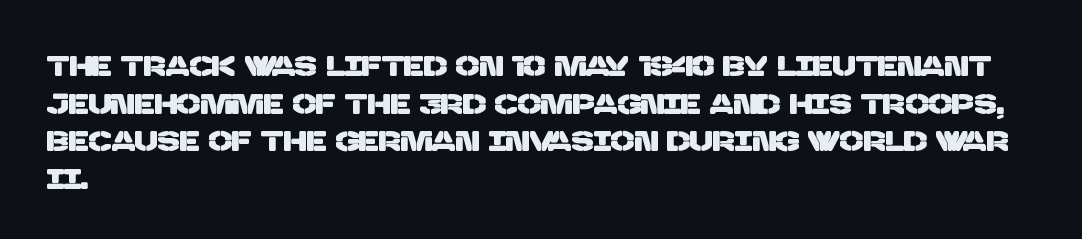
{"serif": "no", "width": "normal", "stroke_contrast": "low", "x_height": "large", "monospaced": "no", "underline": "no", "align": "left", "line_spacing": "normal", "line_spacing_ratio": 1.34, "letter_spacing": "normal", "letter_spacing_em": 0.0, "glyph_px": 28}
